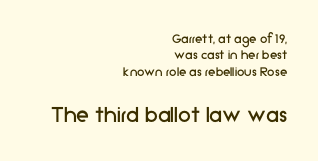
Q: Is the text bold? A: No.
Q: Is the text italic (slanted)? A: No, it is upright.
Q: Is the text underlined? A: No.
Q: How is the paragraph aligned? A: Right-aligned.
Q: Is the spacing between letters normal or unusually wide? A: Normal.
Q: Is the spacing between lines tight, normal or loose? A: Tight.
Q: Which block of text is set in a larger size, the first (top) or the second (bottom)? A: The second (bottom) one.
